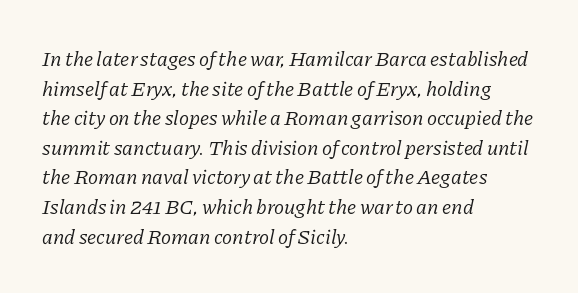
Q: Is the text bold? A: No.
Q: Is the text italic (slanted)? A: Yes, it leans right by about 11 degrees.
Q: Is the text underlined? A: No.
Q: How is the paragraph aligned? A: Left-aligned.
Q: Is the spacing between letters normal or unusually wide? A: Normal.
Q: Is the spacing between lines tight, normal or loose? A: Normal.
